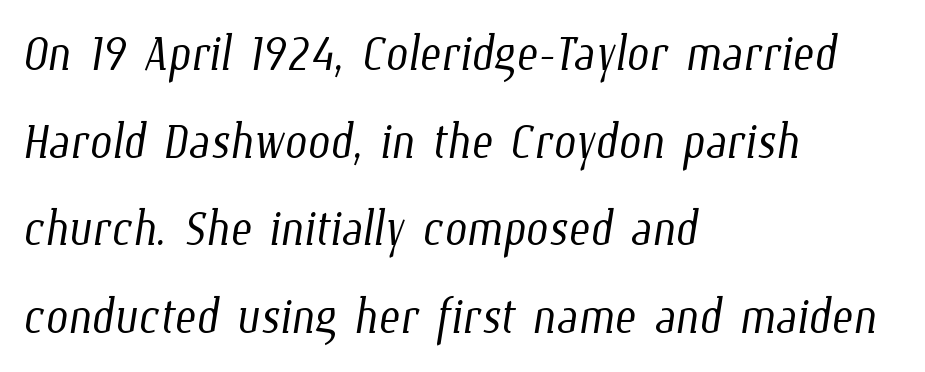
The rag falls on the right side of this text block. The strip under each line holds only bare page. The tracking reads as untouched default to a designer's eye. Character widths vary here, with narrow letters taking less room than wide ones. Reading down the column, the eye jumps a familiar distance to each next line. A light-to-regular cut is what we see here.
